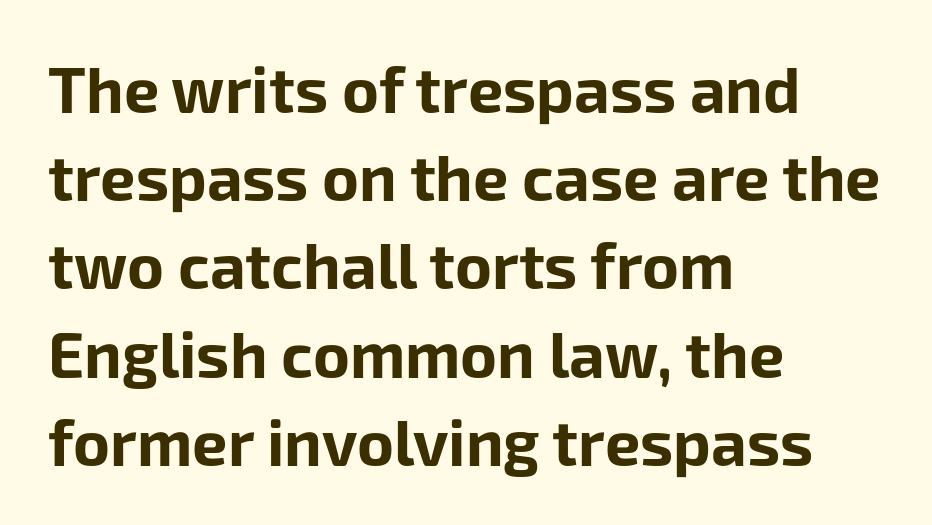
Q: Is the text bold? A: Yes.
Q: Is the text italic (slanted)? A: No, it is upright.
Q: Is the typeface a serif or a sans-serif typeface? A: Sans-serif.
Q: Is the text underlined? A: No.
Q: How is the paragraph aligned? A: Left-aligned.
Q: Is the spacing between letters normal or unusually wide? A: Normal.
Q: Is the spacing between lines tight, normal or loose? A: Normal.
Q: Width (condensed, normal, or wide)? A: Normal.
Q: Stroke contrast? A: Low.
Q: x-height? A: Medium.
Q: Monospaced? A: No.
